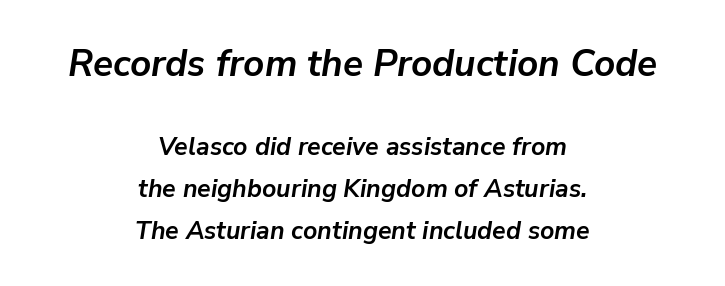
Q: Is the text bold? A: Yes.
Q: Is the text italic (slanted)? A: Yes, it leans right by about 9 degrees.
Q: Is the text underlined? A: No.
Q: How is the paragraph aligned? A: Centered.
Q: Is the spacing between letters normal or unusually wide? A: Normal.
Q: Is the spacing between lines tight, normal or loose? A: Normal.
Q: Which block of text is set in a larger size, the first (top) or the second (bottom)? A: The first (top) one.
Q: Width (condensed, normal, or wide)? A: Normal.
Q: Stroke contrast? A: Low.
Q: x-height? A: Medium.
Q: Monospaced? A: No.
